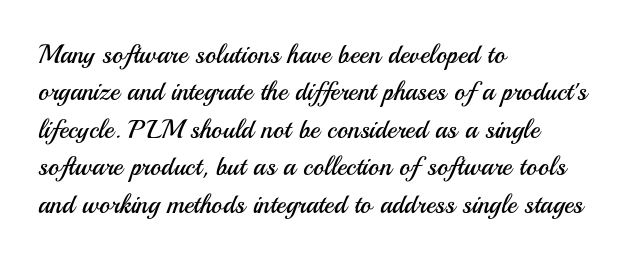
{"bold": "no", "underline": "no", "align": "left", "line_spacing": "normal", "line_spacing_ratio": 1.44, "letter_spacing": "normal", "letter_spacing_em": 0.0, "glyph_px": 26}
